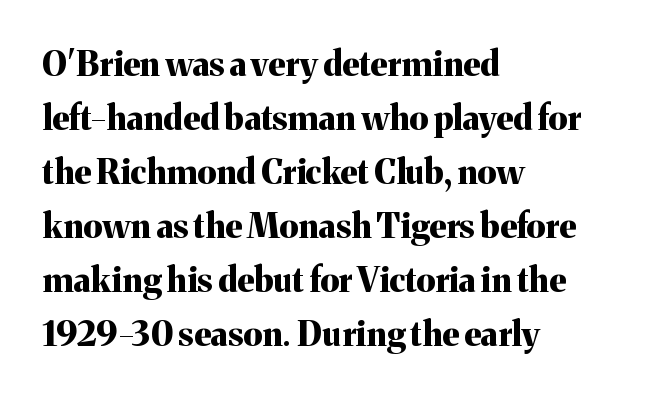
Q: Is the text bold? A: Yes.
Q: Is the text italic (slanted)? A: No, it is upright.
Q: Is the typeface a serif or a sans-serif typeface? A: Serif.
Q: Is the text underlined? A: No.
Q: How is the paragraph aligned? A: Left-aligned.
Q: Is the spacing between letters normal or unusually wide? A: Normal.
Q: Is the spacing between lines tight, normal or loose? A: Normal.
Q: Width (condensed, normal, or wide)? A: Normal.
Q: Stroke contrast? A: Medium.
Q: x-height? A: Medium.
Q: Monospaced? A: No.
